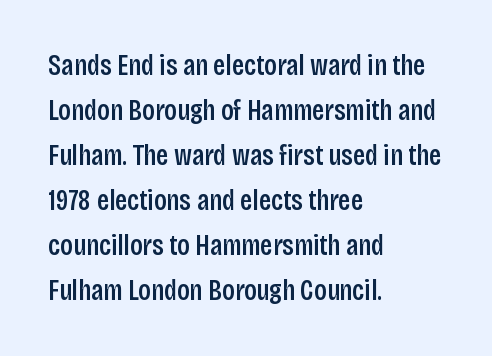
The image shows 29 px semibold, condensed sans-serif type, upright; set left-aligned, normal line spacing (1.55x), normal letter spacing, not underlined; low stroke contrast and a large x-height.
